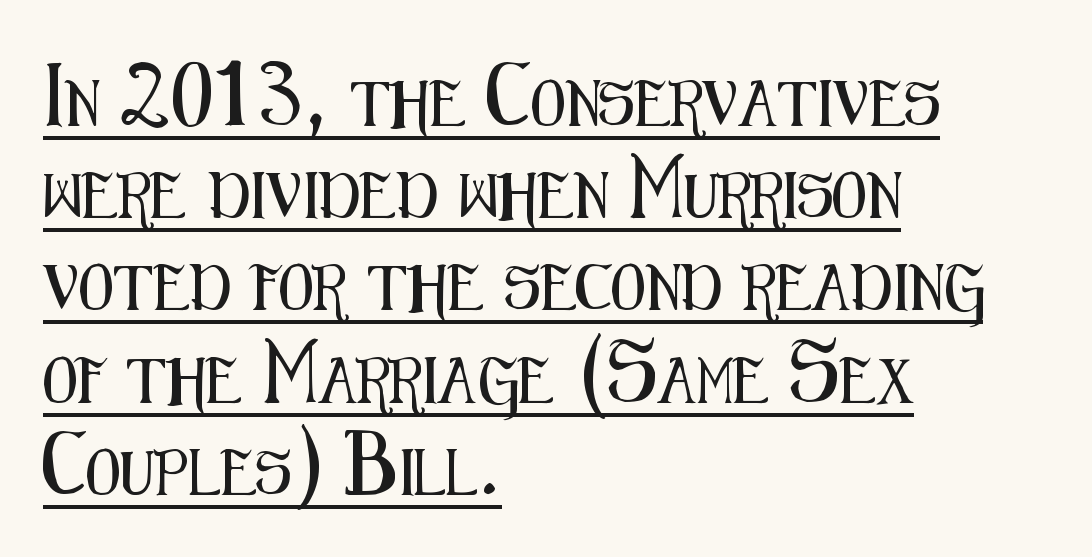
{"italic": "no", "width": "condensed", "stroke_contrast": "medium", "x_height": "medium", "monospaced": "no", "underline": "yes", "align": "left", "line_spacing": "loose", "line_spacing_ratio": 2.05, "letter_spacing": "normal", "letter_spacing_em": 0.0, "glyph_px": 45}
